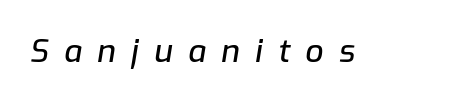
{"italic": "yes", "lean": "right", "slant_degrees": 9, "width": "normal", "stroke_contrast": "low", "x_height": "medium", "monospaced": "no", "underline": "no", "letter_spacing": "wide", "letter_spacing_em": 0.48, "glyph_px": 32}
